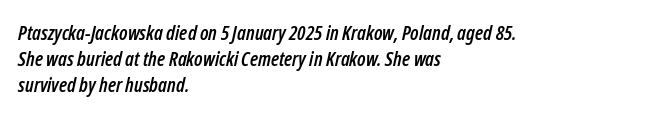
The space directly below the letters is spotless. The paragraph shown leans on its left margin. These lines keep a tight, regular rhythm from letter to letter. The space between consecutive lines is moderate. This is oblique type, the kind used for emphasis or titles.
